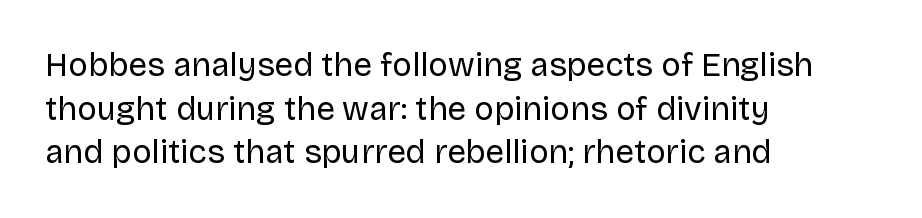
The image shows 33 px regular-weight sans-serif type, upright; set left-aligned, normal line spacing (1.32x), normal letter spacing, not underlined; low stroke contrast and a large x-height.
